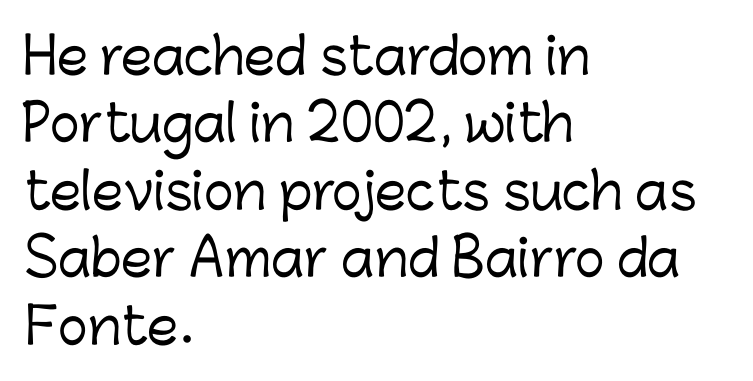
{"serif": "no", "italic": "no", "width": "normal", "stroke_contrast": "low", "x_height": "medium", "monospaced": "no", "underline": "no", "align": "left", "line_spacing": "normal", "line_spacing_ratio": 1.35, "letter_spacing": "normal", "letter_spacing_em": 0.0, "glyph_px": 50}
